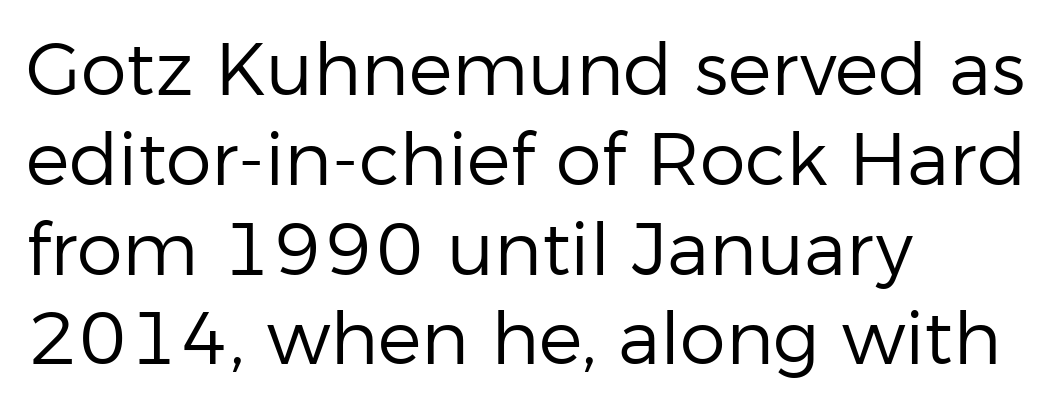
Q: Is the text bold? A: No.
Q: Is the text italic (slanted)? A: No, it is upright.
Q: Is the typeface a serif or a sans-serif typeface? A: Sans-serif.
Q: Is the text underlined? A: No.
Q: How is the paragraph aligned? A: Left-aligned.
Q: Is the spacing between letters normal or unusually wide? A: Normal.
Q: Width (condensed, normal, or wide)? A: Normal.
Q: Stroke contrast? A: Low.
Q: x-height? A: Medium.
Q: Monospaced? A: No.
